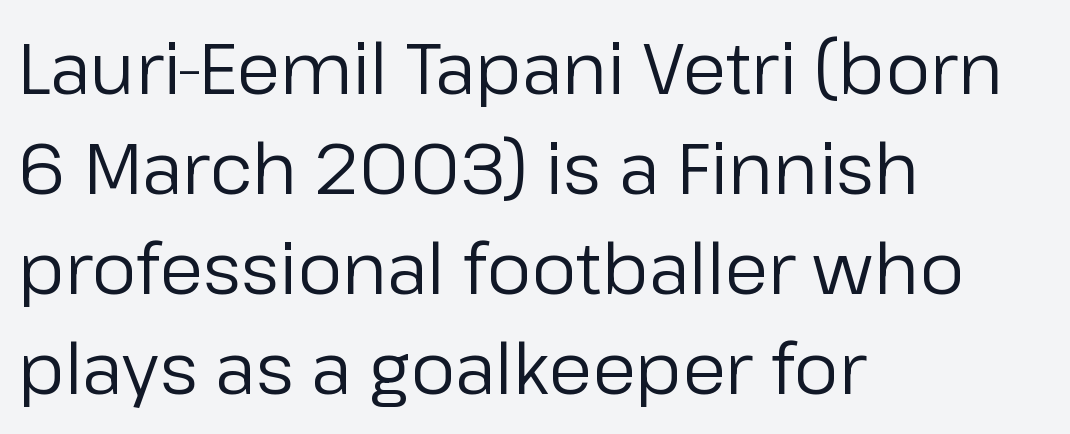
The image shows 71 px regular-weight sans-serif type, upright; set left-aligned, normal line spacing (1.41x), normal letter spacing, not underlined; low stroke contrast and a medium x-height.
